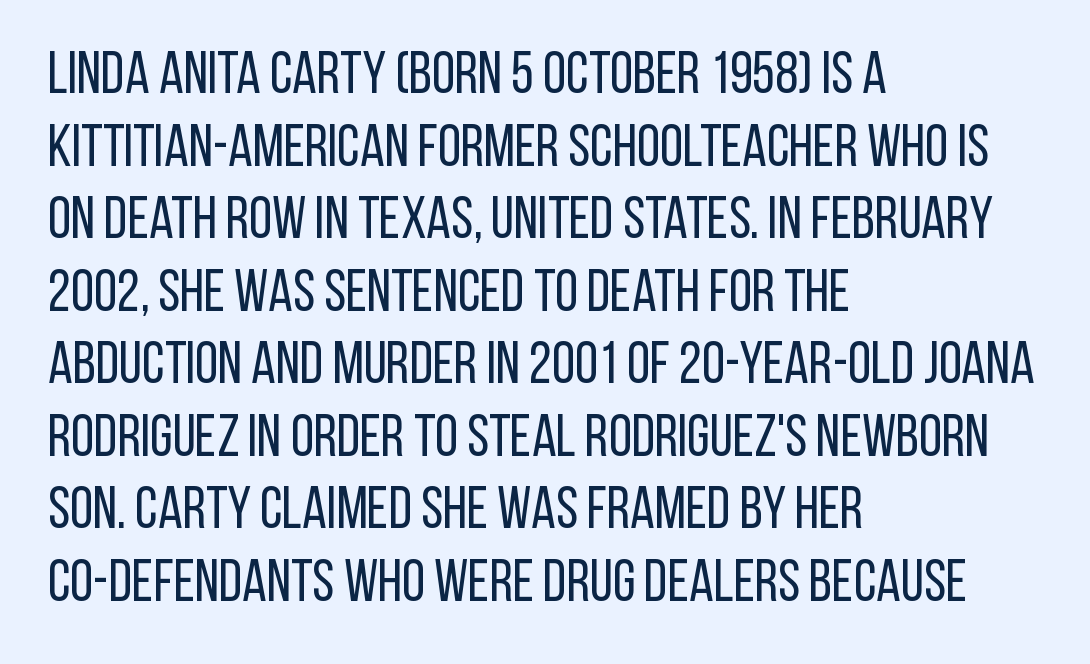
Note the varied advance widths — an 'i' is clearly narrower than an 'm'. Nope, no serifs anywhere on these letters. Leftover space on each line is placed entirely after the last word. The gaps between neighbouring characters are ordinary and unremarkable. Every character sits straight up, as roman type does.
